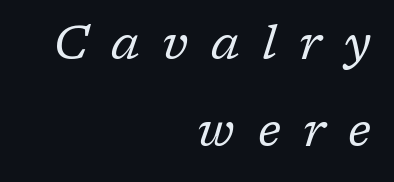
The image shows 48 px regular-weight serif type, italic (leaning right); set right-aligned, line spacing 1.81x, unusually wide letter spacing (+0.47 em), not underlined; low stroke contrast and a medium x-height.
